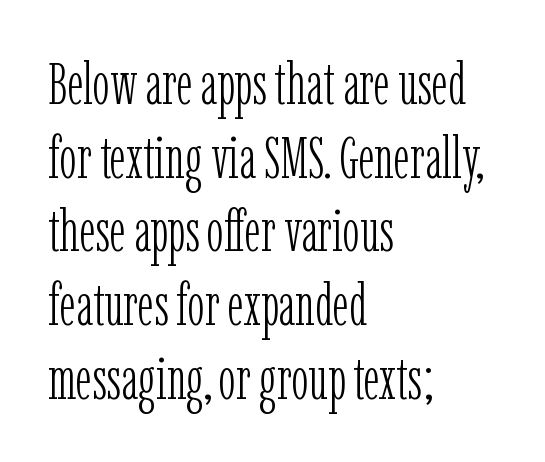
The image shows 58 px light, condensed serif type, upright; set left-aligned, normal line spacing (1.27x), normal letter spacing, not underlined; low stroke contrast and a medium x-height.
